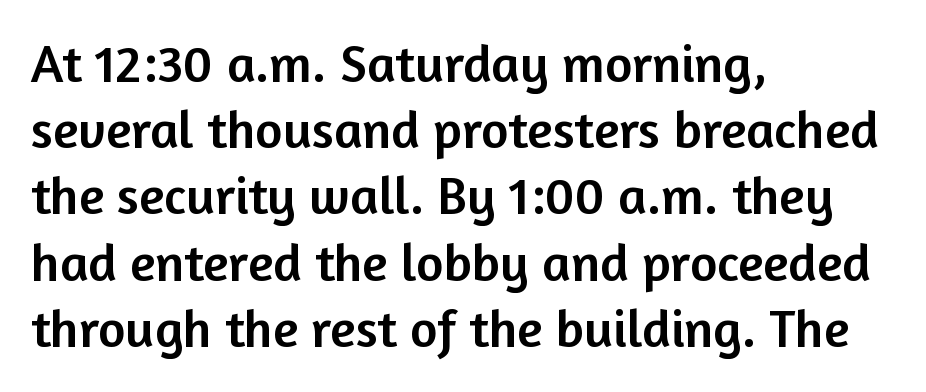
The image shows 53 px sans-serif type, upright; set left-aligned, normal line spacing (1.25x), normal letter spacing, not underlined; low stroke contrast and a medium x-height.
